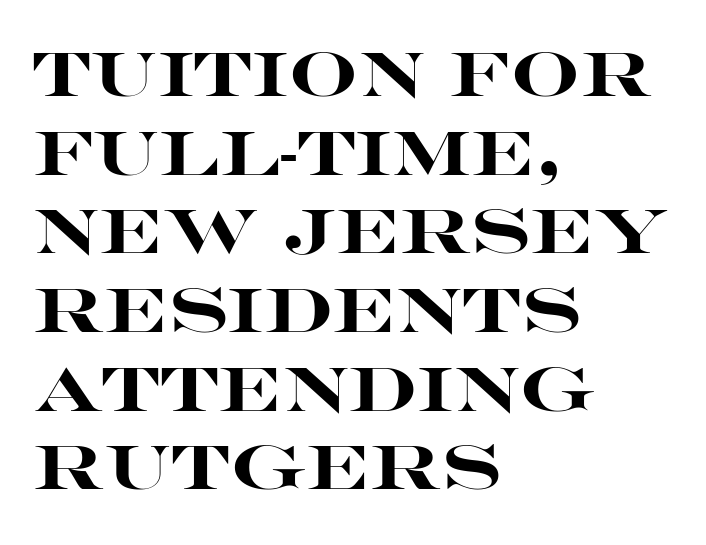
Q: Is the text bold? A: Yes.
Q: Is the text italic (slanted)? A: No, it is upright.
Q: Is the typeface a serif or a sans-serif typeface? A: Serif.
Q: Is the text underlined? A: No.
Q: How is the paragraph aligned? A: Left-aligned.
Q: Is the spacing between letters normal or unusually wide? A: Normal.
Q: Is the spacing between lines tight, normal or loose? A: Normal.
Q: Width (condensed, normal, or wide)? A: Wide.
Q: Stroke contrast? A: High.
Q: x-height? A: Large.
Q: Monospaced? A: No.
